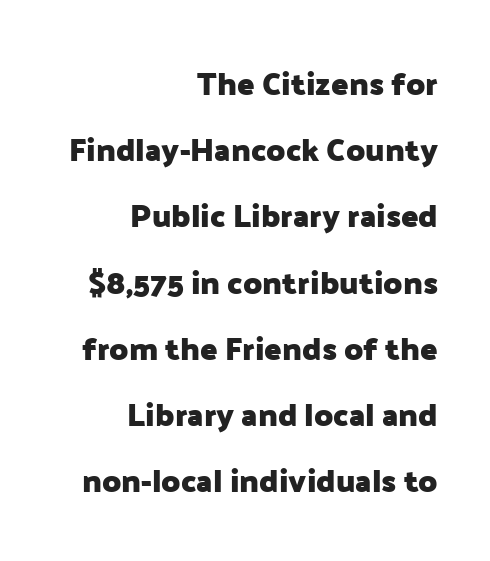
The image shows 32 px heavy sans-serif type, upright; set right-aligned, loose line spacing (2.07x), normal letter spacing, not underlined; low stroke contrast and a medium x-height.
